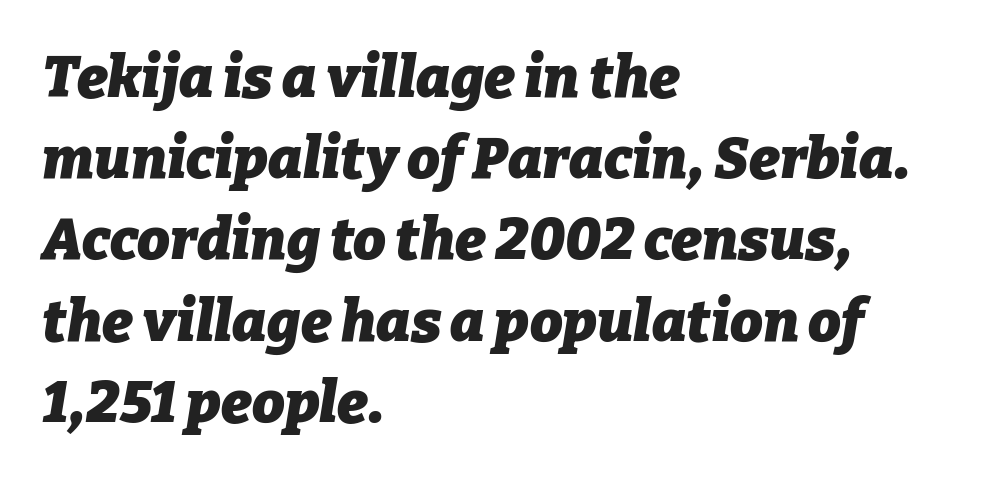
{"italic": "yes", "lean": "right", "slant_degrees": 9, "bold": "yes", "weight": "heavy", "width": "normal", "stroke_contrast": "low", "x_height": "medium", "monospaced": "no", "underline": "no", "align": "left", "line_spacing": "normal", "line_spacing_ratio": 1.4, "letter_spacing": "normal", "letter_spacing_em": 0.0, "glyph_px": 58}
